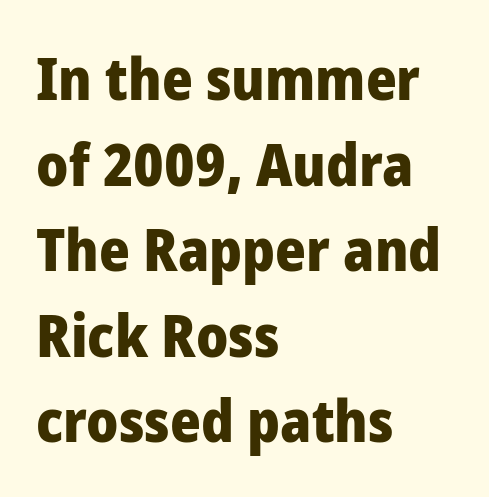
Q: Is the text bold? A: Yes.
Q: Is the text italic (slanted)? A: No, it is upright.
Q: Is the typeface a serif or a sans-serif typeface? A: Sans-serif.
Q: Is the text underlined? A: No.
Q: How is the paragraph aligned? A: Left-aligned.
Q: Is the spacing between letters normal or unusually wide? A: Normal.
Q: Is the spacing between lines tight, normal or loose? A: Normal.
Q: Width (condensed, normal, or wide)? A: Normal.
Q: Stroke contrast? A: Low.
Q: x-height? A: Medium.
Q: Monospaced? A: No.
